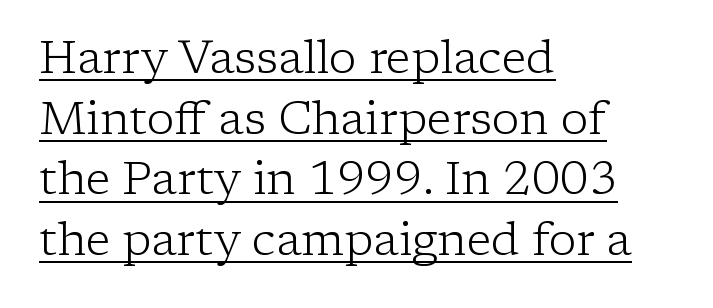
The typeface chosen for these lines features serifs. Tall strokes in this sample are plumb rather than angled. Like a heading marked for emphasis, these lines bear an underscore. The rendering uses natural spacing where letterforms have individual widths. Compared with typical body copy, the letter spacing here is the same.
